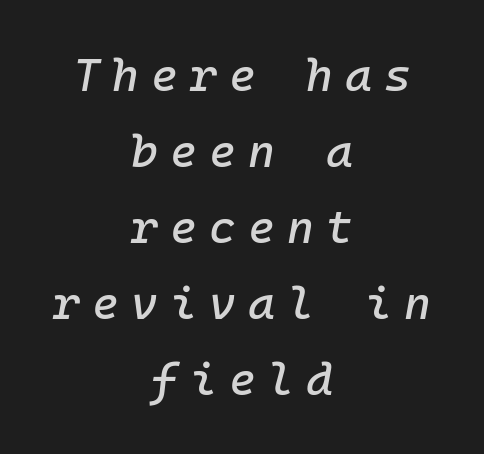
Italic: yes, the glyphs are oblique. Does the copy run flush right? No — it is centered line by line. The leading is moderate, giving the passage an even texture. The letters march in equal steps, a hallmark of fixed-pitch type.
